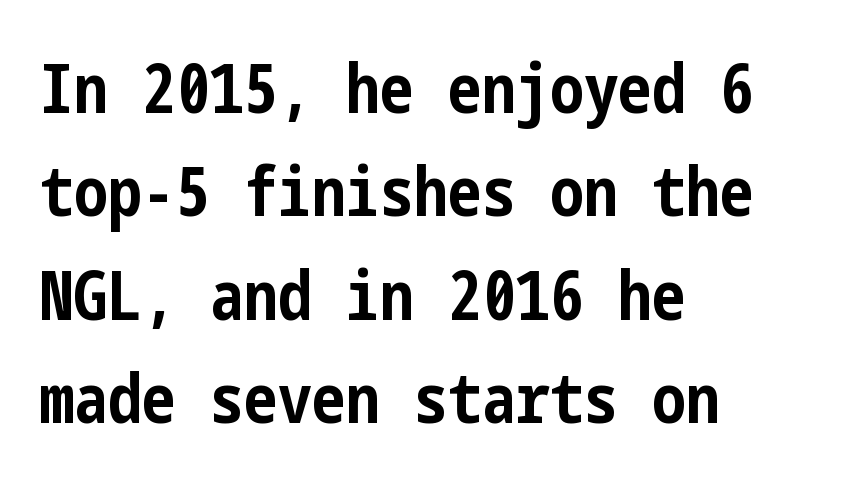
{"serif": "no", "italic": "no", "bold": "yes", "weight": "bold", "width": "condensed", "stroke_contrast": "low", "x_height": "medium", "underline": "no", "align": "left", "line_spacing": "normal", "line_spacing_ratio": 1.52, "letter_spacing": "normal", "letter_spacing_em": 0.0, "glyph_px": 68}
